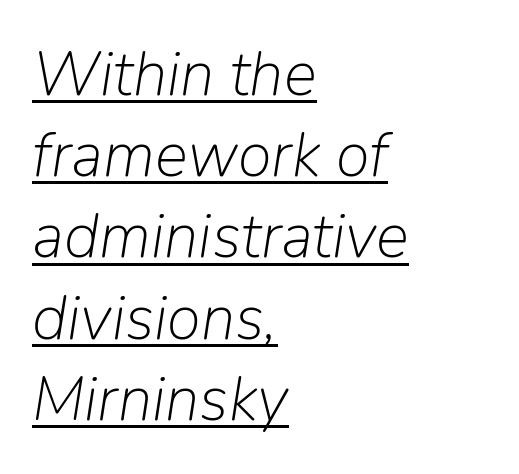
The image shows 62 px light type, italic (leaning right); set left-aligned, normal line spacing (1.31x), normal letter spacing, underlined; low stroke contrast and a medium x-height.
